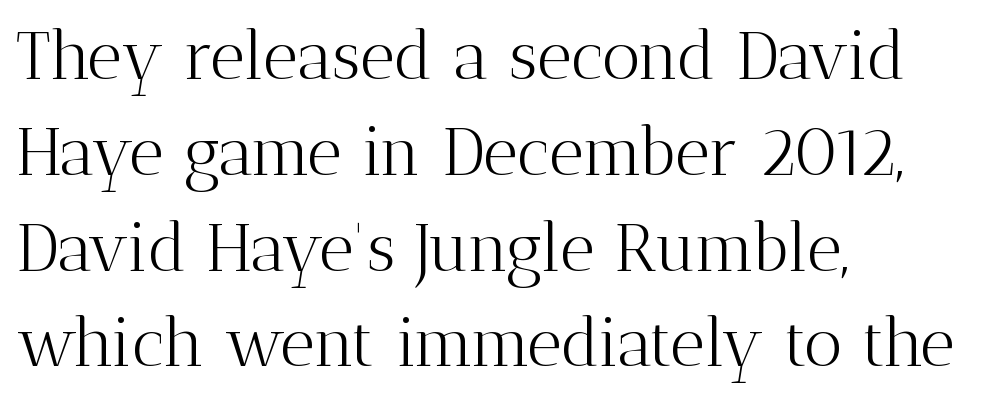
Q: Is the text bold? A: No.
Q: Is the text italic (slanted)? A: No, it is upright.
Q: Is the typeface a serif or a sans-serif typeface? A: Serif.
Q: Is the text underlined? A: No.
Q: How is the paragraph aligned? A: Left-aligned.
Q: Is the spacing between letters normal or unusually wide? A: Normal.
Q: Is the spacing between lines tight, normal or loose? A: Normal.
Q: Width (condensed, normal, or wide)? A: Normal.
Q: Stroke contrast? A: Medium.
Q: x-height? A: Medium.
Q: Monospaced? A: No.
